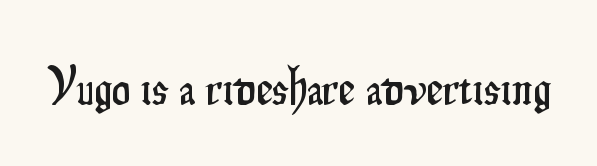
You can tell it's not italic because the verticals are truly vertical. Think of a printed novel: that variable character pitch is what you see here. Each letter's strokes conclude bluntly, with no projecting serifs. Descenders hang freely into open space.
